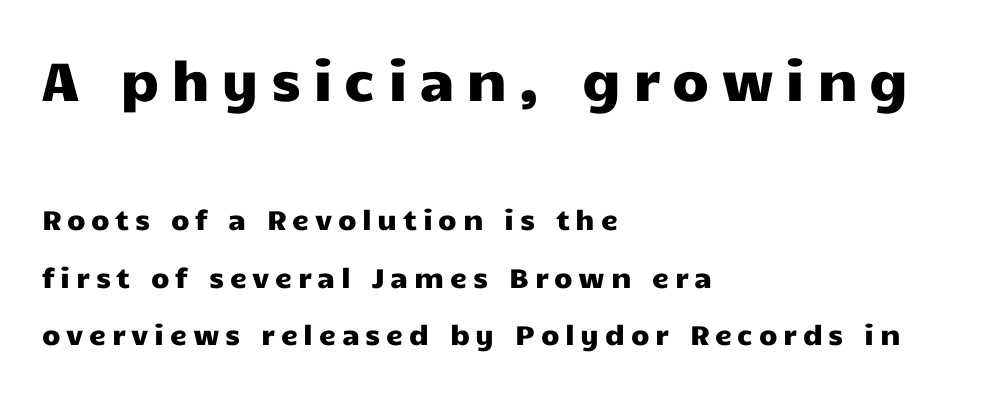
Q: Is the text italic (slanted)? A: No, it is upright.
Q: Is the typeface a serif or a sans-serif typeface? A: Sans-serif.
Q: Is the text underlined? A: No.
Q: How is the paragraph aligned? A: Left-aligned.
Q: Is the spacing between letters normal or unusually wide? A: Unusually wide.
Q: Is the spacing between lines tight, normal or loose? A: Loose.
Q: Which block of text is set in a larger size, the first (top) or the second (bottom)? A: The first (top) one.
Q: Width (condensed, normal, or wide)? A: Wide.
Q: Stroke contrast? A: Low.
Q: x-height? A: Medium.
Q: Monospaced? A: No.
